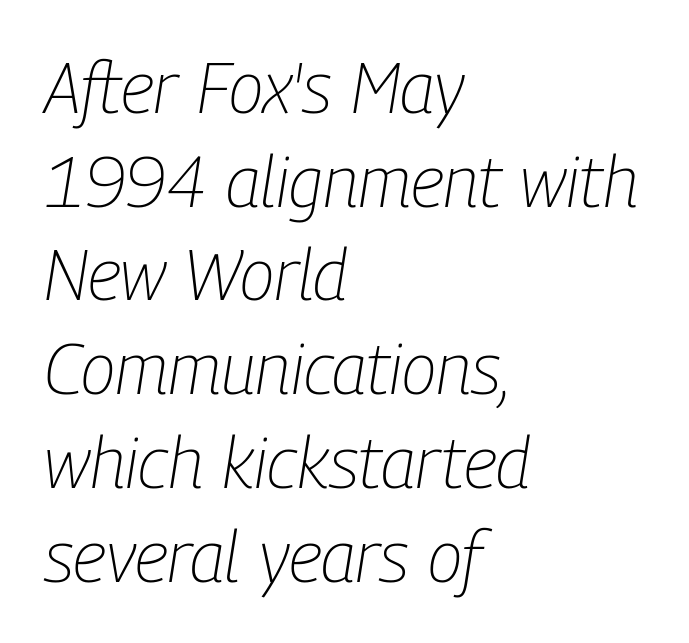
Q: Is the text bold? A: No.
Q: Is the text italic (slanted)? A: Yes, it leans right by about 9 degrees.
Q: Is the text underlined? A: No.
Q: How is the paragraph aligned? A: Left-aligned.
Q: Is the spacing between letters normal or unusually wide? A: Normal.
Q: Is the spacing between lines tight, normal or loose? A: Normal.
Q: Width (condensed, normal, or wide)? A: Condensed.
Q: Stroke contrast? A: Low.
Q: x-height? A: Medium.
Q: Monospaced? A: No.
